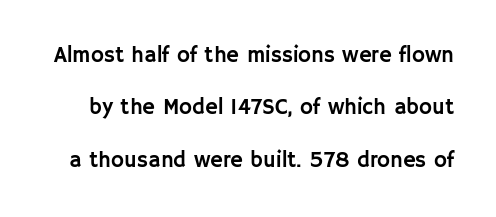
{"italic": "no", "underline": "no", "line_spacing": "loose", "line_spacing_ratio": 2.38, "letter_spacing": "normal", "letter_spacing_em": 0.0, "glyph_px": 22}
